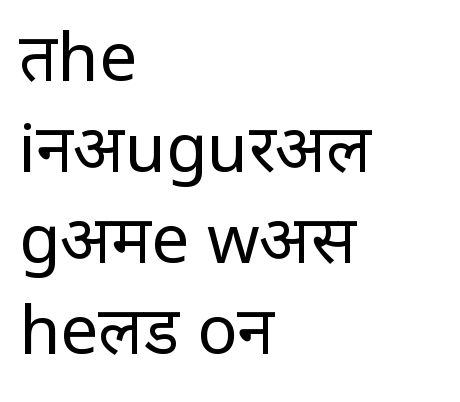
{"serif": "no", "italic": "no", "bold": "no", "weight": "regular", "width": "normal", "stroke_contrast": "low", "x_height": "large", "monospaced": "no", "underline": "no", "align": "left", "line_spacing": "normal", "line_spacing_ratio": 1.36, "letter_spacing": "normal", "letter_spacing_em": 0.0, "glyph_px": 67}
